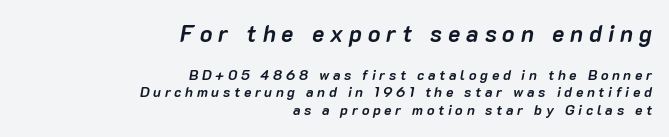
The whole block is typeset with a tilt. Glance below the letters and you will spot only blank space. Typesetter's note: full bold, strokes at maximum text heaviness. The passage is arranged like a letterhead date or caption credit — flush right. The gaps between neighbouring characters are conspicuously large.
